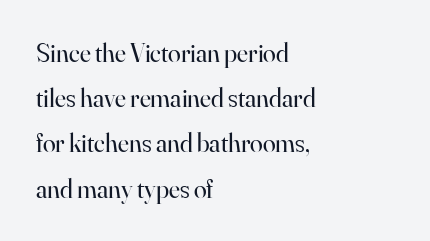
Characters follow at the spacing the type designer built in. Characters remain perfectly vertical along every line. This is not heavy type; no bold has been used. Where is the straight margin? On the left.
